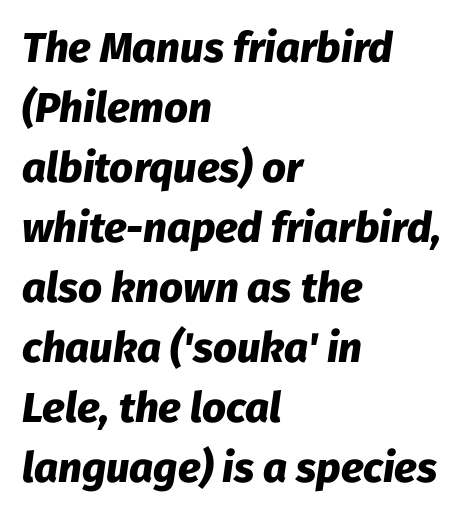
{"italic": "yes", "lean": "right", "slant_degrees": 8, "bold": "yes", "weight": "heavy", "width": "normal", "stroke_contrast": "low", "x_height": "medium", "monospaced": "no", "underline": "no", "align": "left", "line_spacing": "normal", "line_spacing_ratio": 1.43, "letter_spacing": "normal", "letter_spacing_em": 0.0, "glyph_px": 42}
